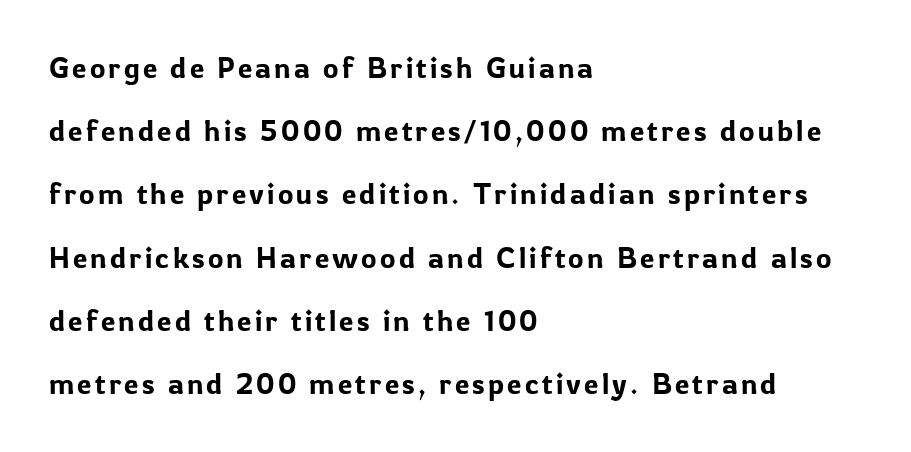
The image shows 29 px sans-serif type, upright; set left-aligned, loose line spacing (2.18x), not underlined; low stroke contrast and a medium x-height.
